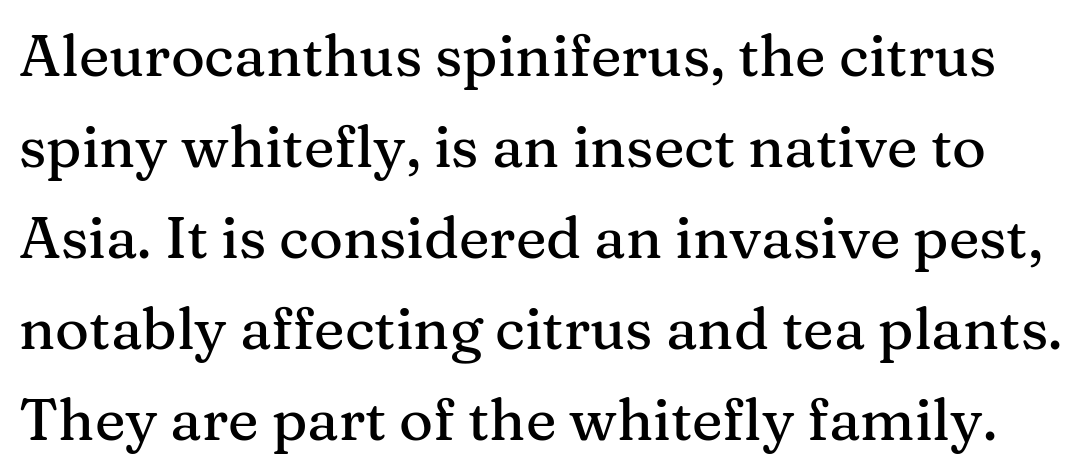
Q: Is the text italic (slanted)? A: No, it is upright.
Q: Is the typeface a serif or a sans-serif typeface? A: Serif.
Q: Is the text underlined? A: No.
Q: Is the spacing between letters normal or unusually wide? A: Normal.
Q: Is the spacing between lines tight, normal or loose? A: Normal.
Q: Width (condensed, normal, or wide)? A: Normal.
Q: Stroke contrast? A: Medium.
Q: x-height? A: Medium.
Q: Monospaced? A: No.
